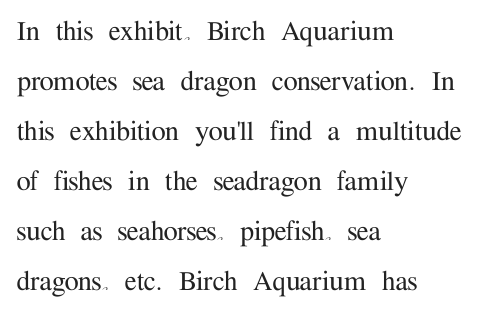
Q: Is the text italic (slanted)? A: No, it is upright.
Q: Is the typeface a serif or a sans-serif typeface? A: Serif.
Q: Is the text underlined? A: No.
Q: How is the paragraph aligned? A: Left-aligned.
Q: Is the spacing between letters normal or unusually wide? A: Normal.
Q: Is the spacing between lines tight, normal or loose? A: Normal.
Q: Width (condensed, normal, or wide)? A: Normal.
Q: Stroke contrast? A: Medium.
Q: x-height? A: Medium.
Q: Monospaced? A: No.
